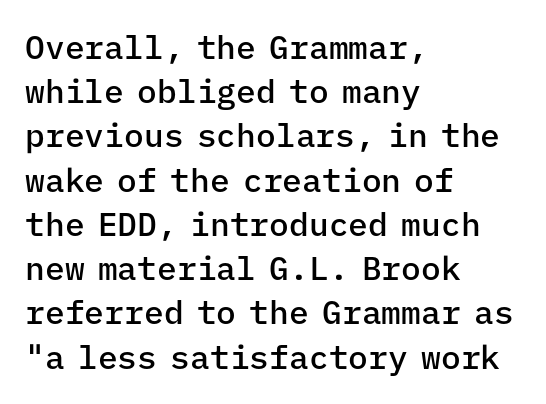
Q: Is the text bold? A: Semi-bold.
Q: Is the text italic (slanted)? A: No, it is upright.
Q: Is the typeface a serif or a sans-serif typeface? A: Sans-serif.
Q: Is the text underlined? A: No.
Q: How is the paragraph aligned? A: Left-aligned.
Q: Is the spacing between letters normal or unusually wide? A: Normal.
Q: Is the spacing between lines tight, normal or loose? A: Normal.
Q: Width (condensed, normal, or wide)? A: Normal.
Q: Stroke contrast? A: Low.
Q: x-height? A: Medium.
Q: Monospaced? A: Yes.
